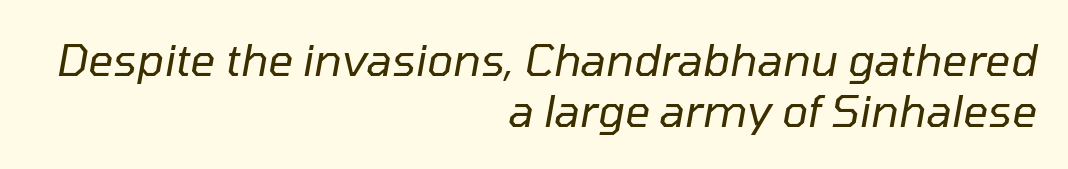
{"italic": "yes", "lean": "right", "slant_degrees": 10, "bold": "no", "weight": "regular", "width": "normal", "stroke_contrast": "low", "x_height": "medium", "monospaced": "no", "underline": "no", "align": "right", "line_spacing_ratio": 1.16, "letter_spacing": "normal", "letter_spacing_em": 0.0, "glyph_px": 44}
